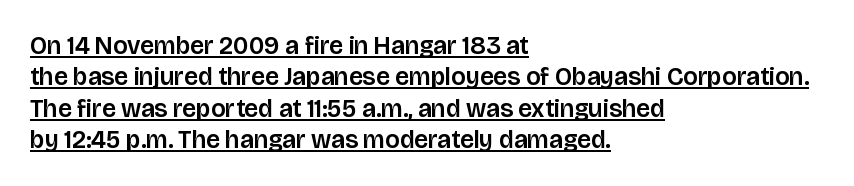
Q: Is the text italic (slanted)? A: No, it is upright.
Q: Is the text underlined? A: Yes.
Q: How is the paragraph aligned? A: Left-aligned.
Q: Is the spacing between letters normal or unusually wide? A: Normal.
Q: Is the spacing between lines tight, normal or loose? A: Normal.
